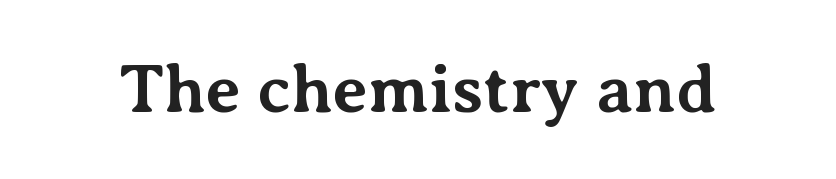
{"serif": "yes", "italic": "no", "bold": "yes", "weight": "bold", "width": "normal", "stroke_contrast": "medium", "x_height": "medium", "monospaced": "no", "underline": "no", "letter_spacing": "normal", "letter_spacing_em": 0.0, "glyph_px": 68}
